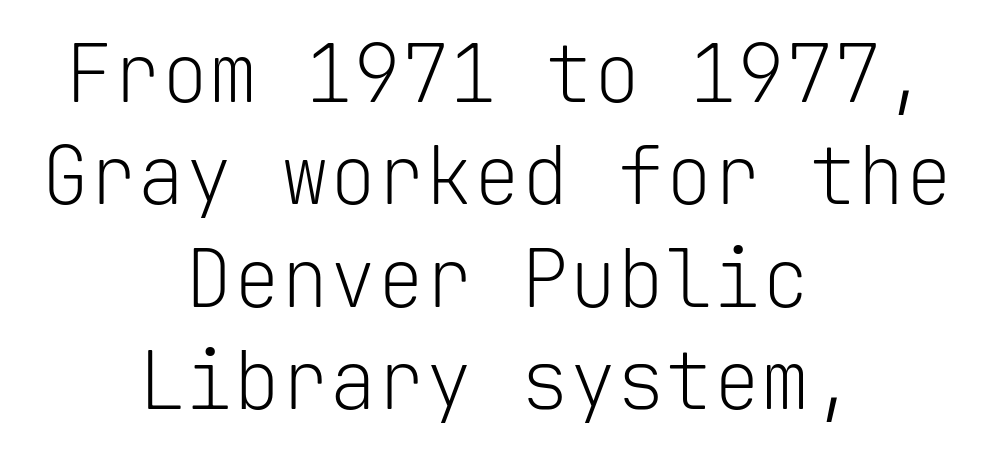
The line texture is even and compact thanks to regular tracking. Is there much room between lines? A standard amount, neither cramped nor airy. Teacher's note: observe the equal gaps on both sides — that is centered alignment. Unlike a traditional serif, this face leaves its strokes unadorned.
